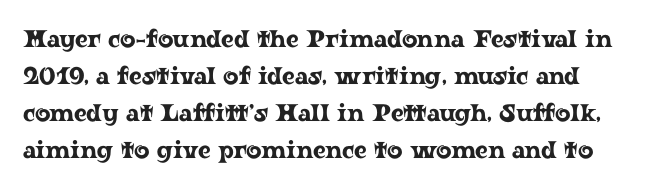
Q: Is the text italic (slanted)? A: No, it is upright.
Q: Is the text underlined? A: No.
Q: Is the spacing between letters normal or unusually wide? A: Normal.
Q: Is the spacing between lines tight, normal or loose? A: Normal.
